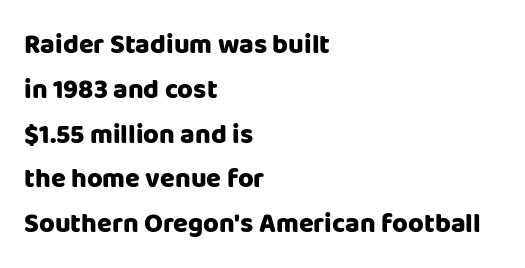
{"italic": "no", "bold": "yes", "underline": "no", "align": "left", "line_spacing": "normal", "line_spacing_ratio": 1.66, "letter_spacing": "normal", "letter_spacing_em": 0.0, "glyph_px": 27}
